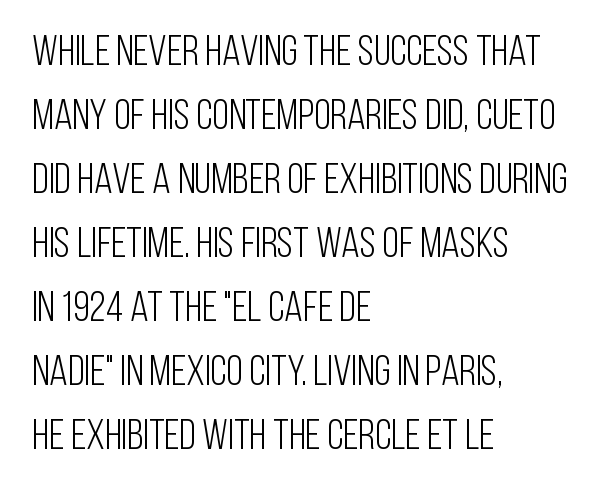
Does the lettering tilt? It doesn't — this is upright. The passage shown is typed in a proportional face where columns would drift. The paragraph shown leans on its left margin. If you measured baseline to baseline, you'd find a middling distance. In terms of letterspacing, this is plain default setting.
